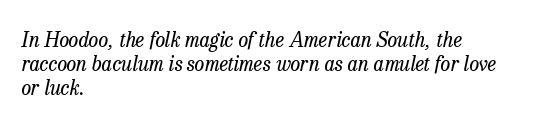
Q: Is the text bold? A: No.
Q: Is the text italic (slanted)? A: Yes, it leans right by about 13 degrees.
Q: Is the text underlined? A: No.
Q: How is the paragraph aligned? A: Left-aligned.
Q: Is the spacing between letters normal or unusually wide? A: Normal.
